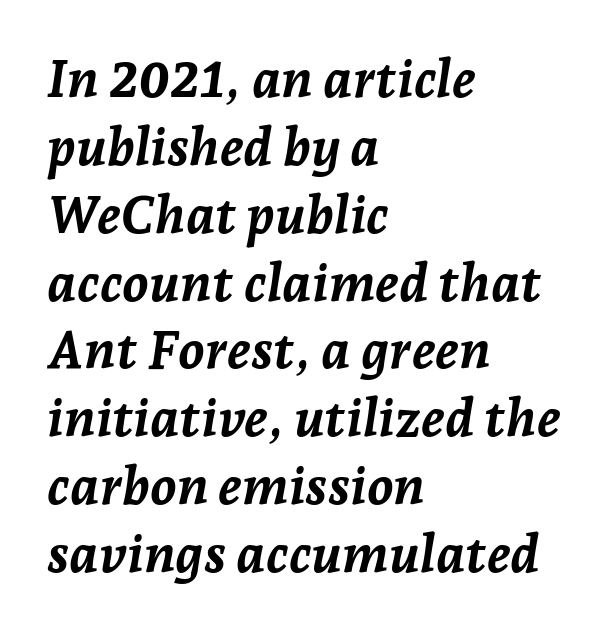
Notice how descenders clear the ascenders below comfortably — that's standard leading. This rendering leaves character spacing at its baseline value. When letters slant like this, we call the style italic. Think of a printed novel: that variable character pitch is what you see here.
